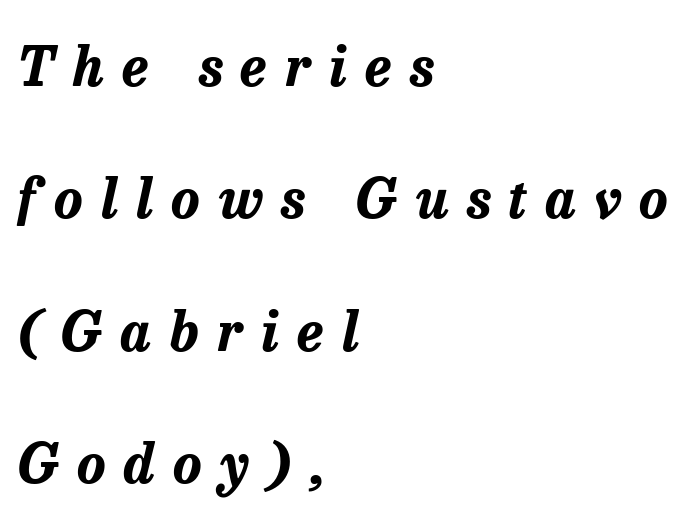
Q: Is the text bold? A: Yes.
Q: Is the text italic (slanted)? A: Yes, it leans right by about 13 degrees.
Q: Is the text underlined? A: No.
Q: How is the paragraph aligned? A: Left-aligned.
Q: Is the spacing between letters normal or unusually wide? A: Unusually wide.
Q: Is the spacing between lines tight, normal or loose? A: Loose.
Q: Width (condensed, normal, or wide)? A: Normal.
Q: Stroke contrast? A: Low.
Q: x-height? A: Medium.
Q: Monospaced? A: No.
